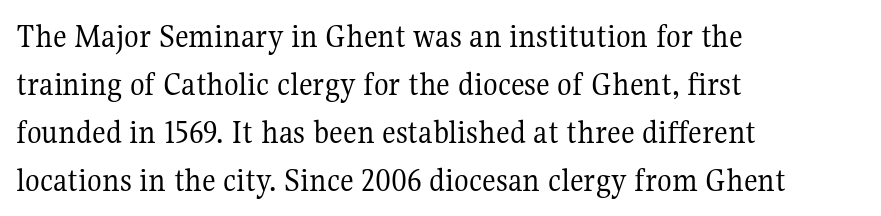
{"serif": "yes", "italic": "no", "bold": "no", "weight": "regular", "width": "normal", "stroke_contrast": "medium", "x_height": "medium", "monospaced": "no", "underline": "no", "align": "left", "line_spacing": "normal", "line_spacing_ratio": 1.41, "letter_spacing": "normal", "letter_spacing_em": 0.0, "glyph_px": 34}
